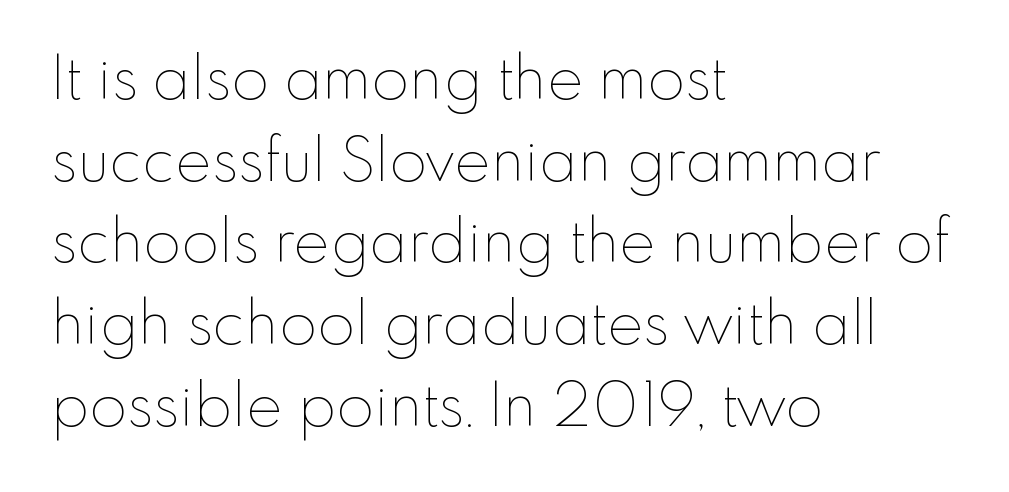
{"italic": "no", "bold": "no", "weight": "thin", "width": "normal", "stroke_contrast": "low", "x_height": "small", "monospaced": "no", "underline": "no", "align": "left", "line_spacing": "normal", "line_spacing_ratio": 1.34, "letter_spacing": "normal", "letter_spacing_em": 0.0, "glyph_px": 61}
